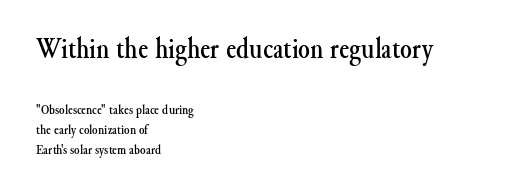
{"serif": "yes", "italic": "no", "width": "normal", "stroke_contrast": "medium", "x_height": "small", "monospaced": "no", "underline": "no", "align": "left", "line_spacing": "normal", "line_spacing_ratio": 1.43, "letter_spacing": "normal", "letter_spacing_em": 0.0, "larger_block": "first", "size_ratio": 2.14, "glyph_px": 30}
